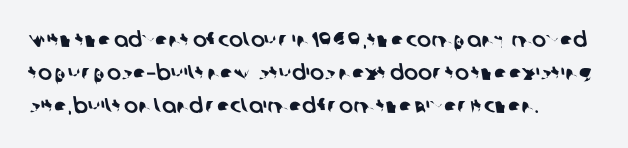
{"underline": "no", "align": "left", "line_spacing": "normal", "line_spacing_ratio": 1.57, "letter_spacing": "normal", "letter_spacing_em": 0.0, "glyph_px": 21}
